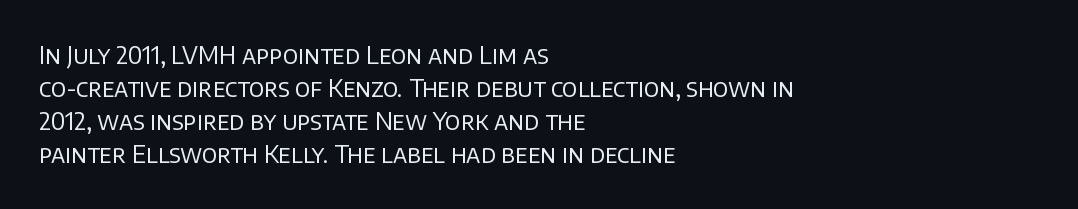
The image shows 24 px text type, upright; set left-aligned, normal line spacing (1.38x), normal letter spacing, not underlined.
